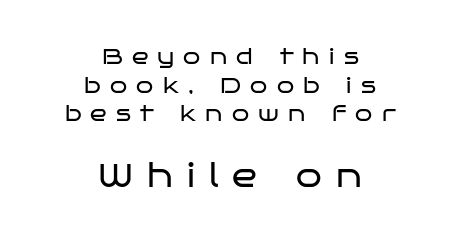
The image shows 33 px regular-weight, wide sans-serif type, upright; set centered, normal line spacing (1.3x), unusually wide letter spacing (+0.42 em), not underlined; the second (bottom) block is 1.5x larger; low stroke contrast and a large x-height.
